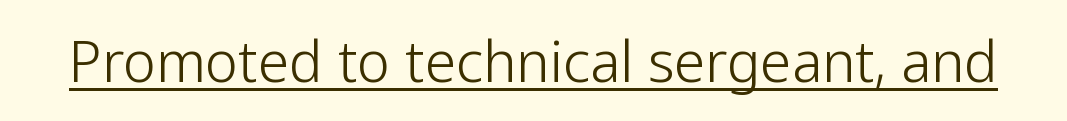
Q: Is the text bold? A: No.
Q: Is the text italic (slanted)? A: No, it is upright.
Q: Is the typeface a serif or a sans-serif typeface? A: Sans-serif.
Q: Is the text underlined? A: Yes.
Q: Is the spacing between letters normal or unusually wide? A: Normal.
Q: Width (condensed, normal, or wide)? A: Normal.
Q: Stroke contrast? A: Low.
Q: x-height? A: Medium.
Q: Monospaced? A: No.
